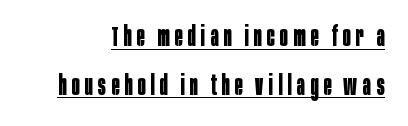
Heft: maximum for text — a bold. Unlike italic type, these characters show no tilt at all. Caption: lettering with a line underneath.
